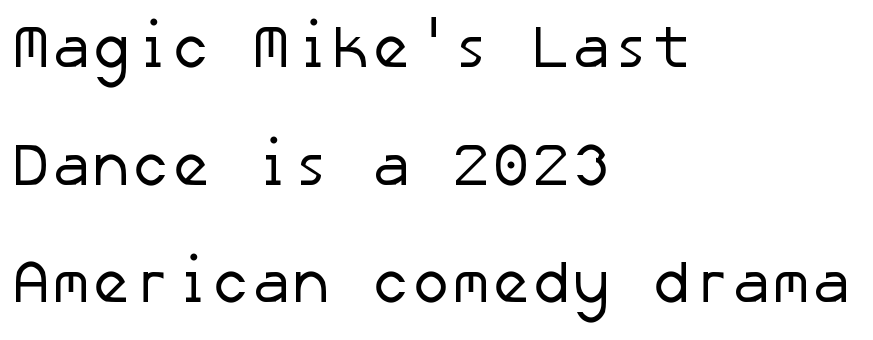
{"serif": "no", "bold": "no", "weight": "regular", "width": "normal", "stroke_contrast": "low", "x_height": "medium", "underline": "no", "align": "left", "line_spacing": "loose", "line_spacing_ratio": 1.96, "letter_spacing": "normal", "letter_spacing_em": 0.0, "glyph_px": 60}
